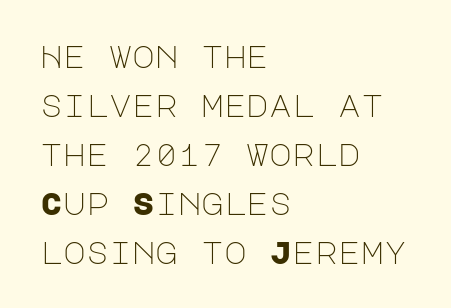
Visually the block forms a straight wall on the left and a jagged coastline on the right. The font family rendered here belongs to the sans-serif group. Is this a heavy cut? Hardly; it is regular or lighter. The zone under the glyphs is completely vacant.
